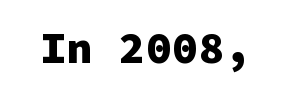
{"serif": "no", "italic": "no", "bold": "yes", "weight": "heavy", "width": "normal", "stroke_contrast": "low", "x_height": "medium", "monospaced": "yes", "underline": "no", "letter_spacing": "normal", "letter_spacing_em": 0.0, "glyph_px": 44}
